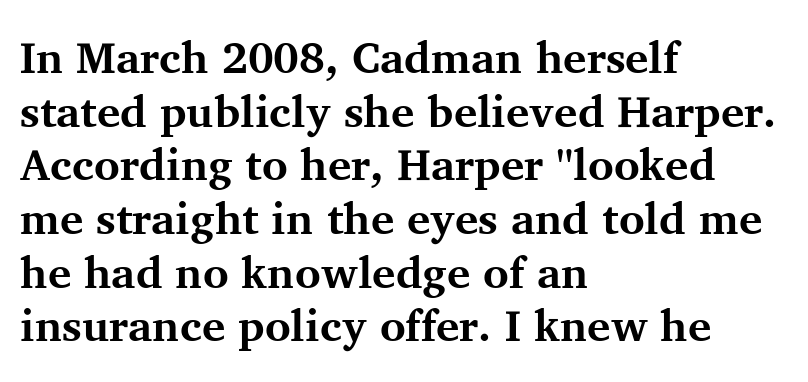
Line starts are locked; line ends wander. Old-style or modern, the face here clearly has serifs. Heavy-handed strokes throughout: this text is bold. No italicization has been applied; the sample stays upright. No word sits above an underline.
